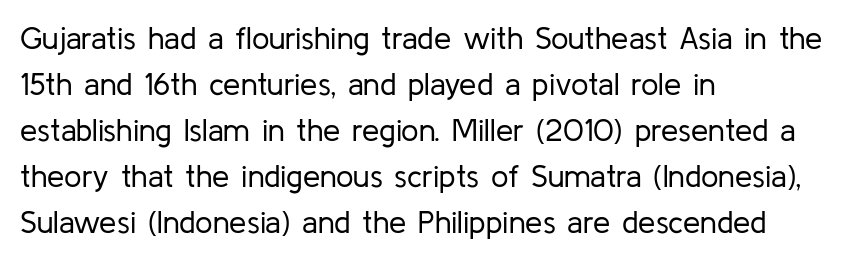
Q: Is the text bold? A: No.
Q: Is the text italic (slanted)? A: No, it is upright.
Q: Is the typeface a serif or a sans-serif typeface? A: Sans-serif.
Q: Is the text underlined? A: No.
Q: How is the paragraph aligned? A: Left-aligned.
Q: Is the spacing between letters normal or unusually wide? A: Normal.
Q: Is the spacing between lines tight, normal or loose? A: Normal.
Q: Width (condensed, normal, or wide)? A: Normal.
Q: Stroke contrast? A: Low.
Q: x-height? A: Medium.
Q: Monospaced? A: No.
